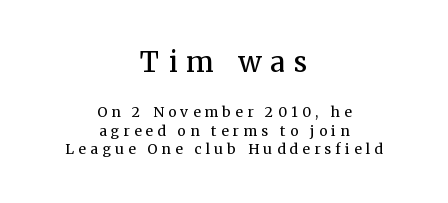
Q: Is the text bold? A: No.
Q: Is the text italic (slanted)? A: No, it is upright.
Q: Is the typeface a serif or a sans-serif typeface? A: Serif.
Q: Is the text underlined? A: No.
Q: How is the paragraph aligned? A: Centered.
Q: Is the spacing between letters normal or unusually wide? A: Unusually wide.
Q: Is the spacing between lines tight, normal or loose? A: Normal.
Q: Which block of text is set in a larger size, the first (top) or the second (bottom)? A: The first (top) one.
Q: Width (condensed, normal, or wide)? A: Normal.
Q: Stroke contrast? A: Medium.
Q: x-height? A: Medium.
Q: Monospaced? A: No.
